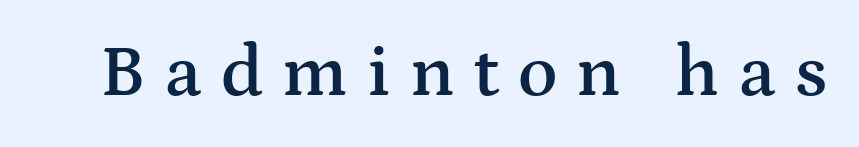
{"serif": "yes", "italic": "no", "bold": "semi", "weight": "semibold", "width": "wide", "stroke_contrast": "medium", "x_height": "medium", "monospaced": "no", "underline": "no", "letter_spacing": "wide", "letter_spacing_em": 0.26, "glyph_px": 73}
